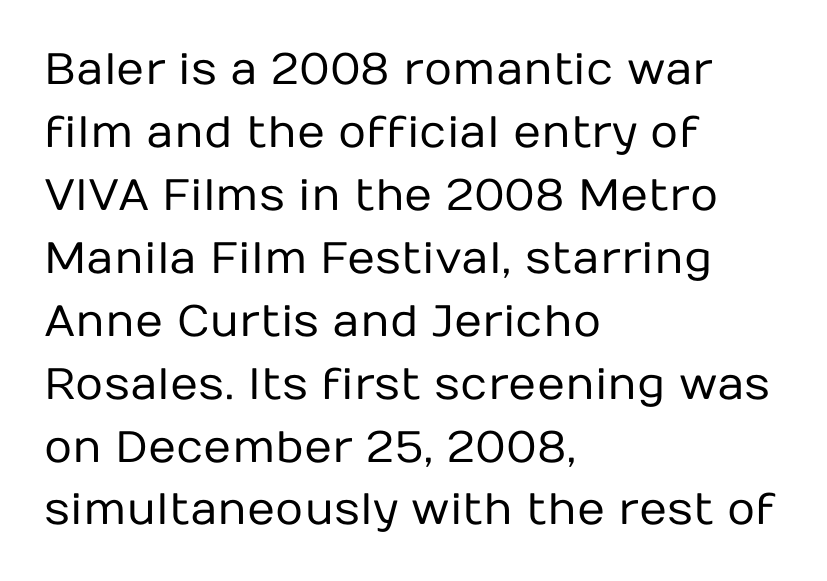
One-word summary of the alignment: left. Vertical spacing — default. A roman cut, with each character standing at attention. You could call the tracking neutral — neither tight nor loose. Do the characters align in a grid? No, the font is proportional.
